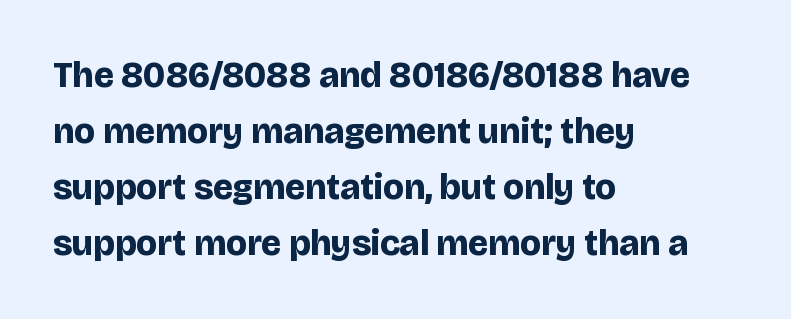
Q: Is the text bold? A: Yes.
Q: Is the text italic (slanted)? A: No, it is upright.
Q: Is the typeface a serif or a sans-serif typeface? A: Sans-serif.
Q: Is the text underlined? A: No.
Q: How is the paragraph aligned? A: Left-aligned.
Q: Is the spacing between letters normal or unusually wide? A: Normal.
Q: Is the spacing between lines tight, normal or loose? A: Normal.
Q: Width (condensed, normal, or wide)? A: Normal.
Q: Stroke contrast? A: Low.
Q: x-height? A: Large.
Q: Monospaced? A: No.
